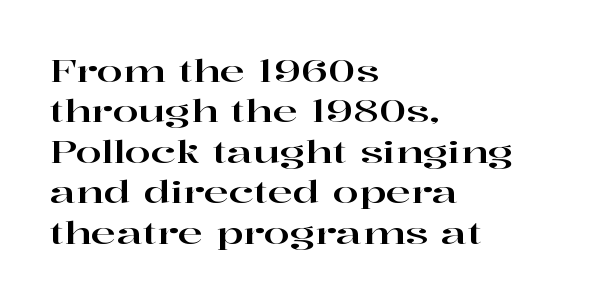
{"serif": "yes", "italic": "no", "width": "wide", "stroke_contrast": "high", "x_height": "medium", "monospaced": "no", "underline": "no", "align": "left", "line_spacing": "normal", "line_spacing_ratio": 1.35, "letter_spacing": "normal", "letter_spacing_em": 0.0, "glyph_px": 30}
